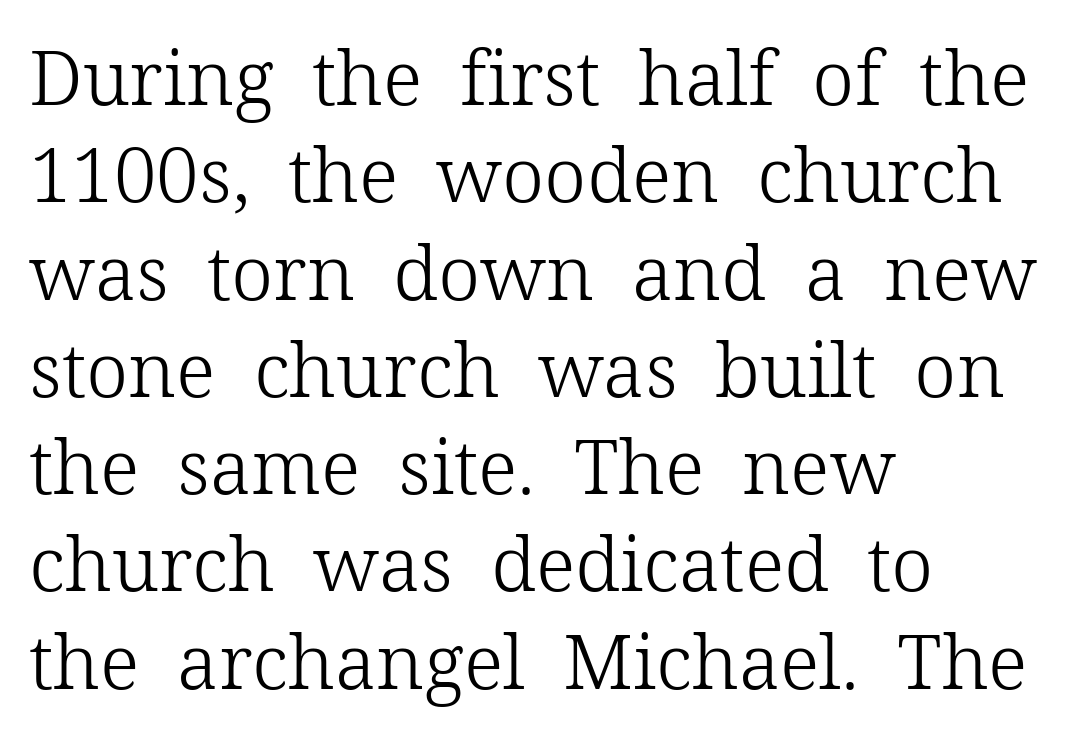
The image shows 76 px light serif type, upright; set left-aligned, normal line spacing (1.28x), normal letter spacing, not underlined; low stroke contrast and a medium x-height.
